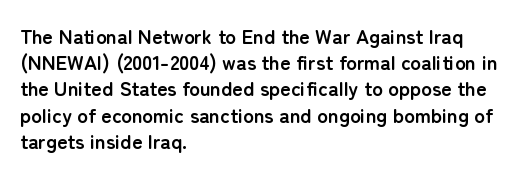
The image shows 20 px bold type, upright; set left-aligned, normal line spacing (1.31x), normal letter spacing, not underlined.
